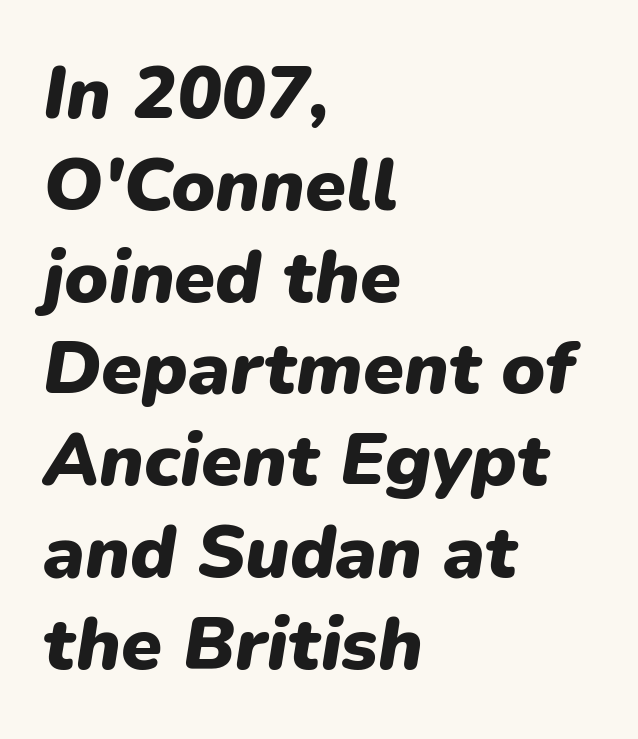
Look at the tracking — it's just the regular setting, nothing added. The text block is weighted toward the left margin, trailing off unevenly rightward. The glyphs have the mass of a bold cut. Every character sits at an angle, as italics do. The string is rendered with underlining switched off.
